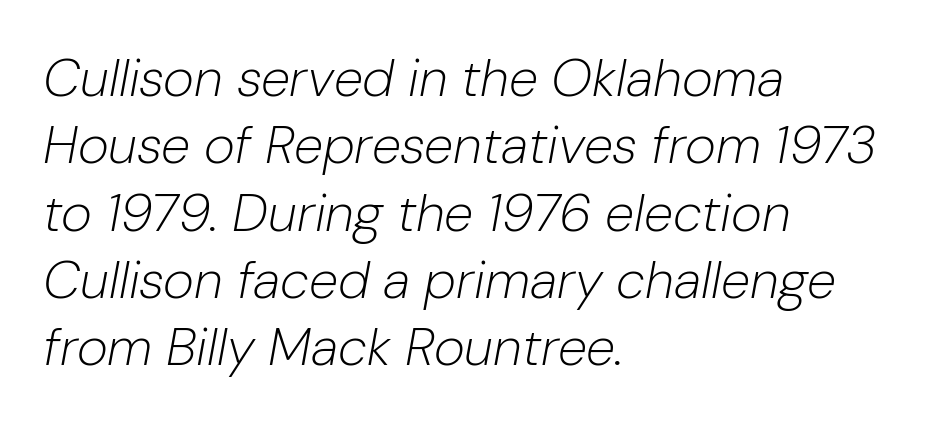
{"italic": "yes", "lean": "right", "slant_degrees": 10, "bold": "no", "weight": "light", "width": "normal", "stroke_contrast": "low", "x_height": "medium", "monospaced": "no", "underline": "no", "align": "left", "line_spacing": "normal", "line_spacing_ratio": 1.27, "letter_spacing": "normal", "letter_spacing_em": 0.0, "glyph_px": 53}
